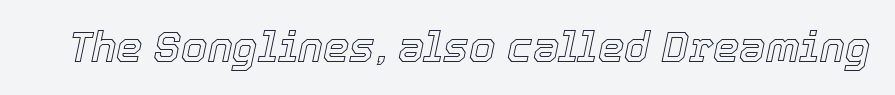
Is the letter spacing exaggerated? No — it looks like the ordinary default. Descender tails drop into unmarked territory. The face used here has a pronounced slope to its letters. The letters advance in unequal steps, a hallmark of proportional type.
